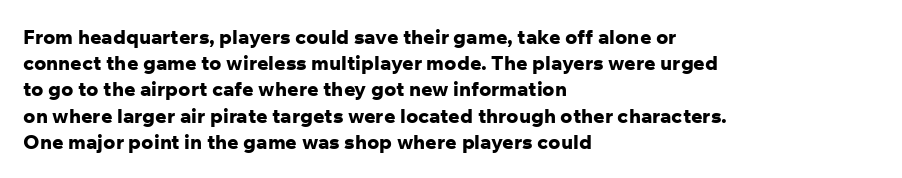
Q: Is the text bold? A: Yes.
Q: Is the text italic (slanted)? A: No, it is upright.
Q: Is the text underlined? A: No.
Q: How is the paragraph aligned? A: Left-aligned.
Q: Is the spacing between letters normal or unusually wide? A: Normal.
Q: Is the spacing between lines tight, normal or loose? A: Normal.
